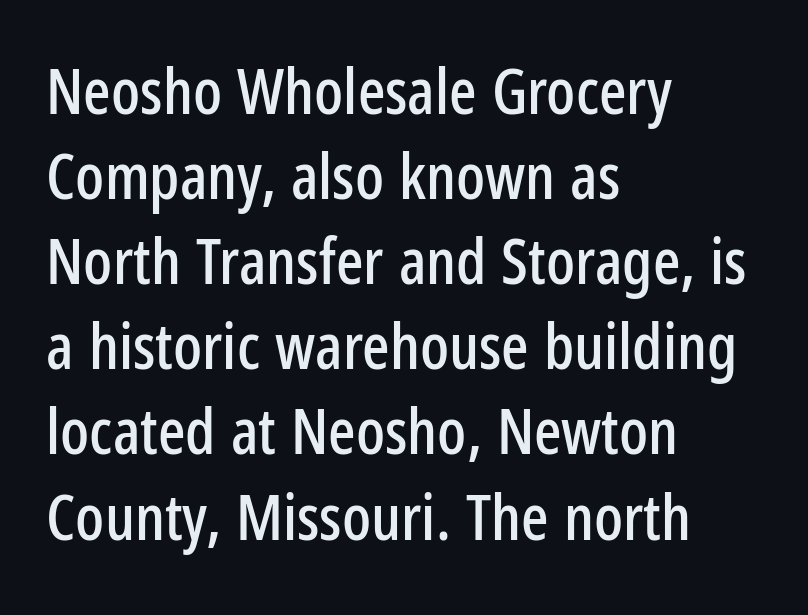
The image shows 64 px condensed sans-serif type, upright; set left-aligned, normal line spacing (1.33x), normal letter spacing, not underlined; low stroke contrast and a medium x-height.
